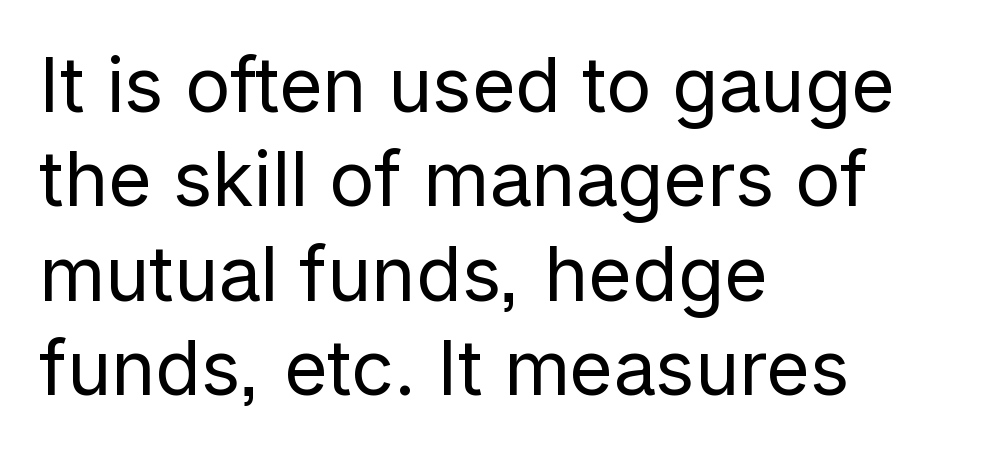
Q: Is the text bold? A: No.
Q: Is the text italic (slanted)? A: No, it is upright.
Q: Is the typeface a serif or a sans-serif typeface? A: Sans-serif.
Q: Is the text underlined? A: No.
Q: How is the paragraph aligned? A: Left-aligned.
Q: Is the spacing between letters normal or unusually wide? A: Normal.
Q: Is the spacing between lines tight, normal or loose? A: Normal.
Q: Width (condensed, normal, or wide)? A: Normal.
Q: Stroke contrast? A: Low.
Q: x-height? A: Medium.
Q: Monospaced? A: No.
